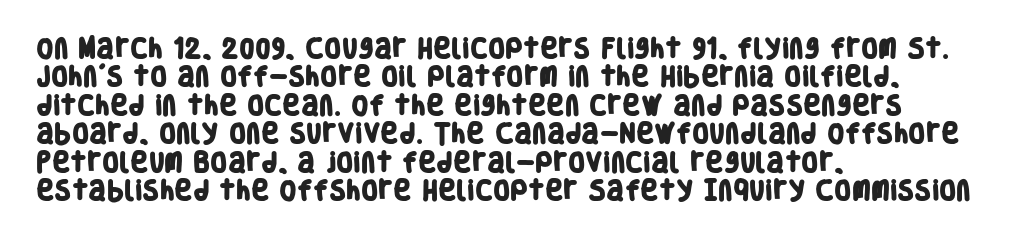
{"bold": "yes", "underline": "no", "align": "left", "line_spacing": "normal", "line_spacing_ratio": 1.29, "letter_spacing": "normal", "letter_spacing_em": 0.0, "glyph_px": 22}
